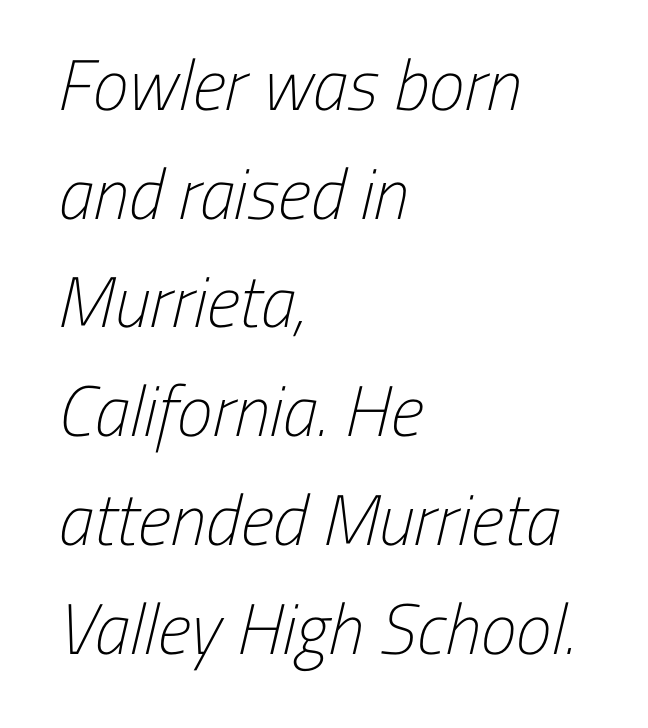
{"serif": "no", "bold": "no", "weight": "light", "width": "condensed", "stroke_contrast": "low", "x_height": "medium", "monospaced": "no", "underline": "no", "align": "left", "line_spacing": "normal", "line_spacing_ratio": 1.51, "letter_spacing": "normal", "letter_spacing_em": 0.0, "glyph_px": 72}
